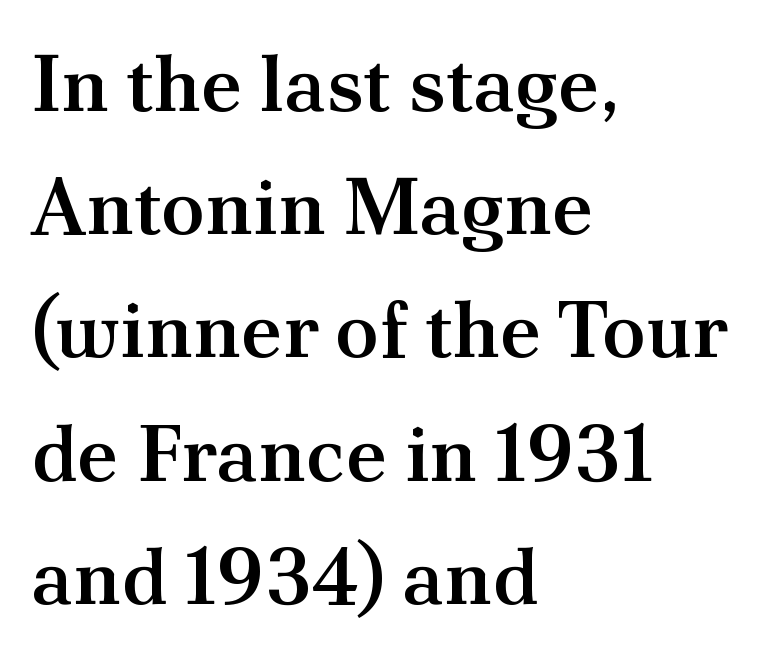
Q: Is the text bold? A: Semi-bold.
Q: Is the text italic (slanted)? A: No, it is upright.
Q: Is the typeface a serif or a sans-serif typeface? A: Serif.
Q: Is the text underlined? A: No.
Q: How is the paragraph aligned? A: Left-aligned.
Q: Is the spacing between letters normal or unusually wide? A: Normal.
Q: Is the spacing between lines tight, normal or loose? A: Normal.
Q: Width (condensed, normal, or wide)? A: Normal.
Q: Stroke contrast? A: Medium.
Q: x-height? A: Small.
Q: Monospaced? A: No.
